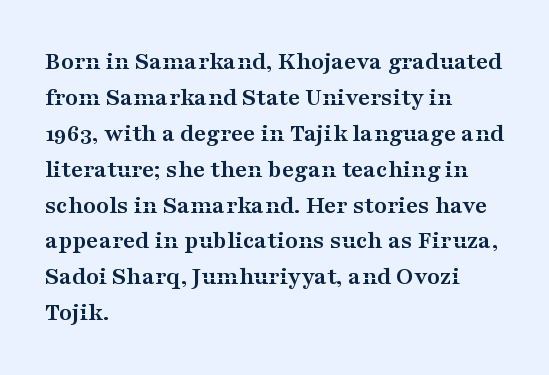
{"italic": "no", "bold": "yes", "underline": "no", "align": "left", "line_spacing": "normal", "line_spacing_ratio": 1.38, "letter_spacing": "normal", "letter_spacing_em": 0.0, "glyph_px": 26}
